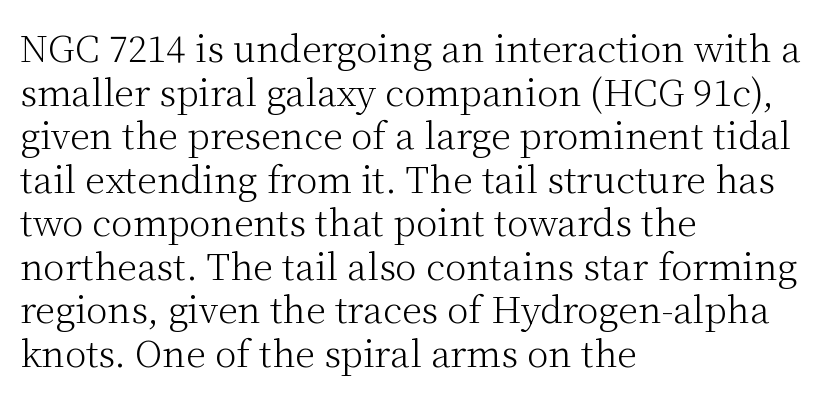
This is the regular roman posture of the typeface. Varying glyph widths throughout — classic text-font behaviour. The rendering anchors every line to the left-hand side. Beneath every word, the page is bare. There is no visible air inserted between adjacent glyphs.
